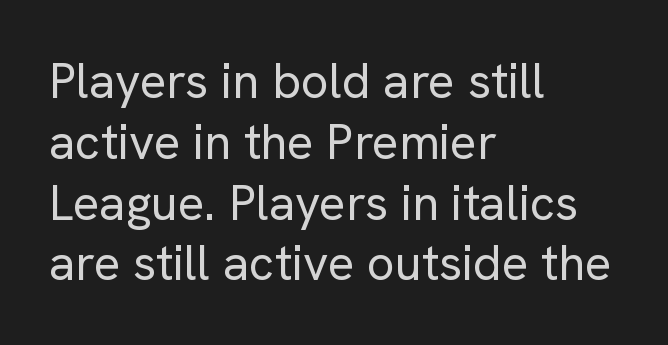
Character widths vary here, with narrow letters taking less room than wide ones. The type family on display is of the sans-serif kind. Each stroke keeps to a modest, everyday thickness or less. Visually the block forms a straight wall on the left and a jagged coastline on the right.
